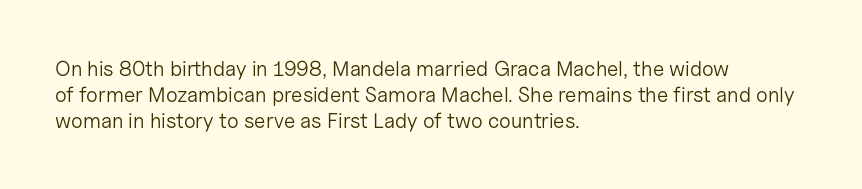
Q: Is the text bold? A: No.
Q: Is the text italic (slanted)? A: No, it is upright.
Q: Is the text underlined? A: No.
Q: How is the paragraph aligned? A: Left-aligned.
Q: Is the spacing between letters normal or unusually wide? A: Normal.
Q: Is the spacing between lines tight, normal or loose? A: Normal.
